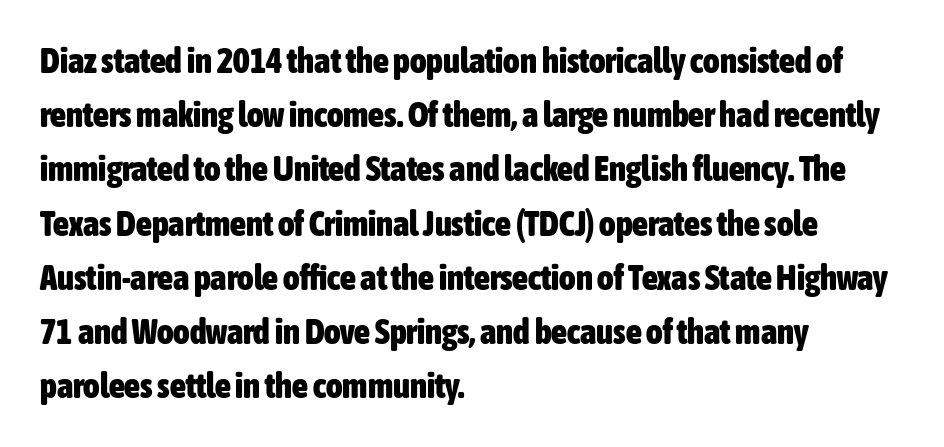
{"serif": "no", "italic": "no", "bold": "yes", "weight": "heavy", "width": "condensed", "stroke_contrast": "low", "x_height": "medium", "monospaced": "no", "underline": "no", "align": "left", "line_spacing": "normal", "line_spacing_ratio": 1.55, "letter_spacing": "normal", "letter_spacing_em": 0.0, "glyph_px": 35}
